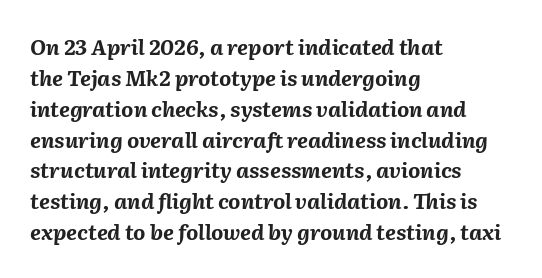
Nobody drew a line under any word here. Does extra space separate the letters? No, they use regular spacing. These lines stack with their left ends in a neat column. Summary of vertical rhythm: regular, with standard interline spacing. Rendered with sloped, italic letterforms.
